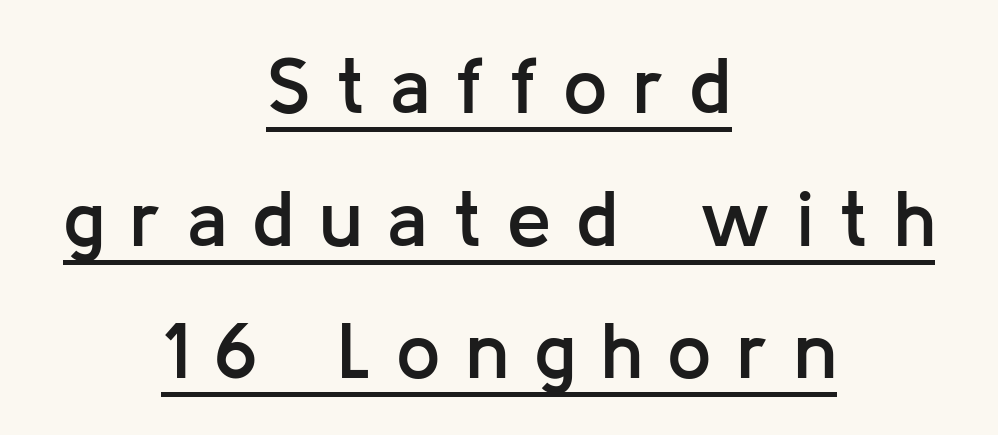
{"serif": "no", "italic": "no", "bold": "semi", "weight": "semibold", "width": "normal", "stroke_contrast": "low", "x_height": "medium", "monospaced": "no", "underline": "yes", "align": "center", "line_spacing": "normal", "line_spacing_ratio": 1.68, "letter_spacing": "wide", "letter_spacing_em": 0.32, "glyph_px": 79}
